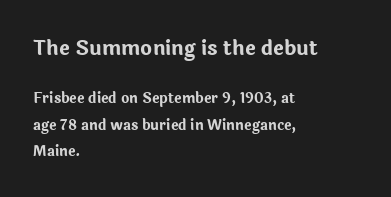
Q: Is the text bold? A: Yes.
Q: Is the text italic (slanted)? A: No, it is upright.
Q: Is the text underlined? A: No.
Q: How is the paragraph aligned? A: Left-aligned.
Q: Is the spacing between letters normal or unusually wide? A: Normal.
Q: Is the spacing between lines tight, normal or loose? A: Loose.
Q: Which block of text is set in a larger size, the first (top) or the second (bottom)? A: The first (top) one.
